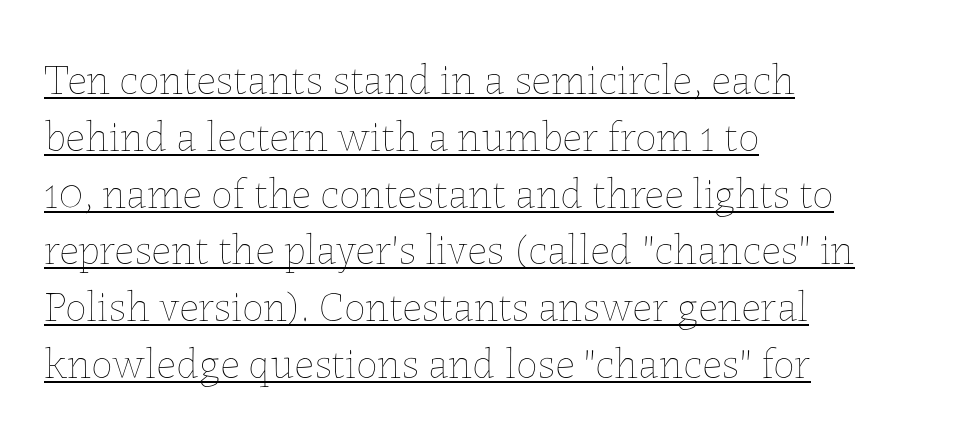
Q: Is the text bold? A: No.
Q: Is the text italic (slanted)? A: No, it is upright.
Q: Is the text underlined? A: Yes.
Q: How is the paragraph aligned? A: Left-aligned.
Q: Is the spacing between letters normal or unusually wide? A: Normal.
Q: Is the spacing between lines tight, normal or loose? A: Normal.
Q: Width (condensed, normal, or wide)? A: Normal.
Q: Stroke contrast? A: Low.
Q: x-height? A: Medium.
Q: Monospaced? A: No.
